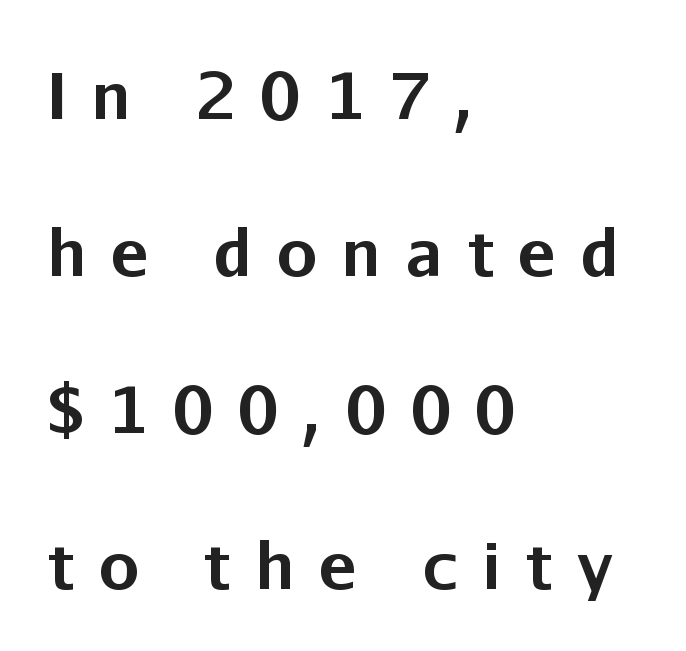
{"serif": "no", "italic": "no", "bold": "yes", "weight": "bold", "width": "normal", "stroke_contrast": "low", "x_height": "medium", "monospaced": "no", "underline": "no", "align": "left", "line_spacing": "loose", "line_spacing_ratio": 2.45, "letter_spacing": "wide", "letter_spacing_em": 0.38, "glyph_px": 64}
